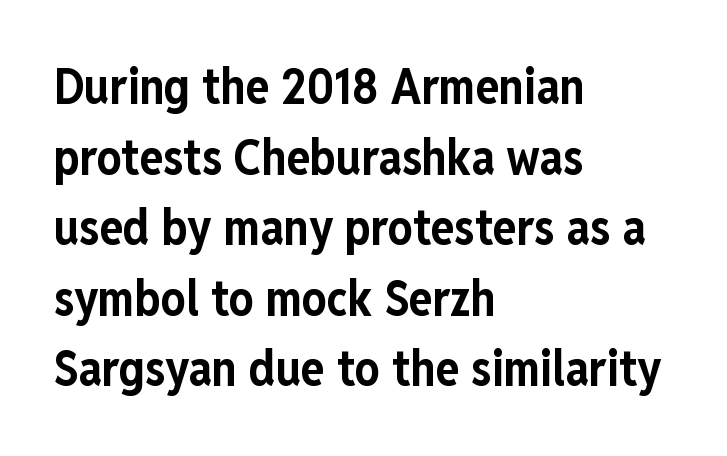
Every stem runs plumb, perpendicular to the baseline. Strokes here are thick enough to call this a true bold. The rendering uses a moderate line-height, typical for paragraphs. Spacing between characters is what you'd get straight out of the box. The rendering anchors every line to the left-hand side. The face used here is a sans, in the tradition of grotesques and geometrics.
